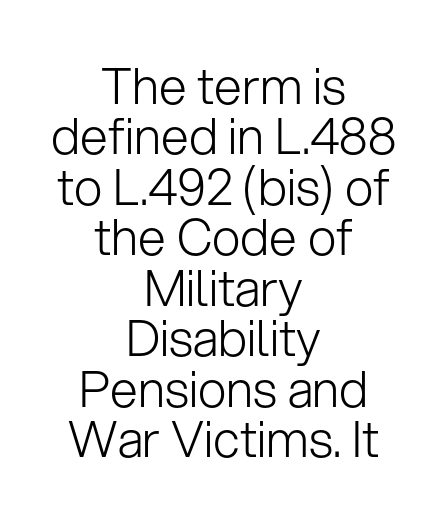
The passage shown is typed in a proportional face where columns would drift. In terms of leading, this rendering errs on the cramped side. Serifs: no, the terminals of the letterforms are clean. The lines in this sample share a center point and differ in where they start and stop. A typesetter would call this zero additional tracking. Stroke mass is kept to a normal reading level or below.
